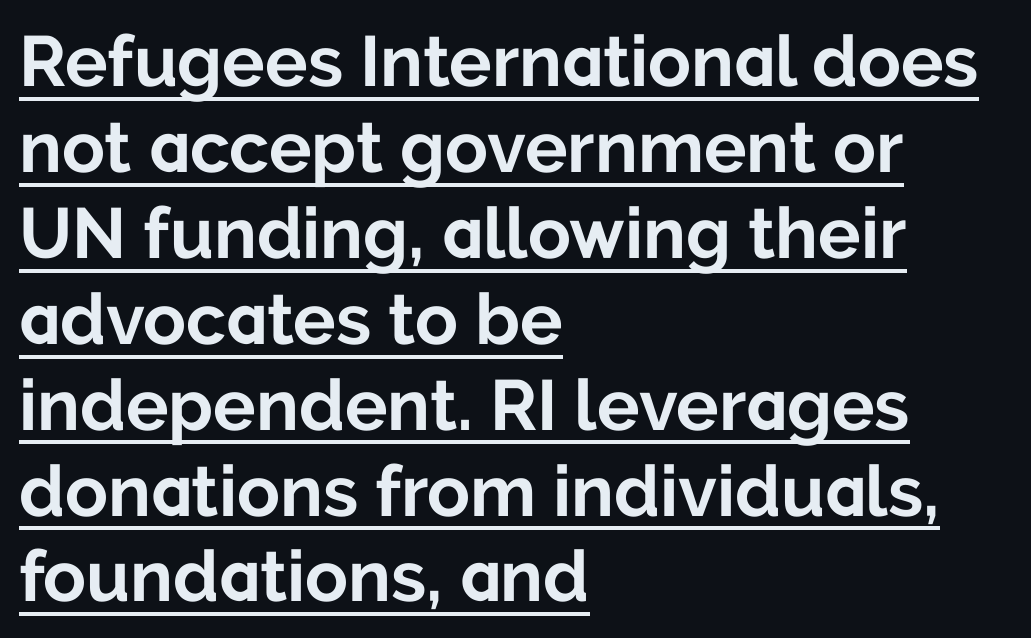
The image shows 71 px bold sans-serif type, upright; set left-aligned, line spacing 1.21x, normal letter spacing, underlined; low stroke contrast and a medium x-height.
